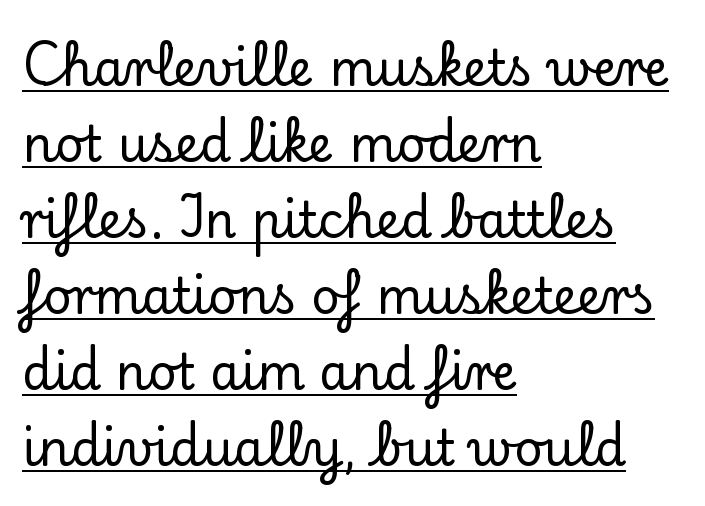
The line texture is even and compact thanks to regular tracking. No italicization has been applied; the sample stays upright. Is this a sans? No — the strokes have serifs. Notice how a bar underscores the lettering throughout.
